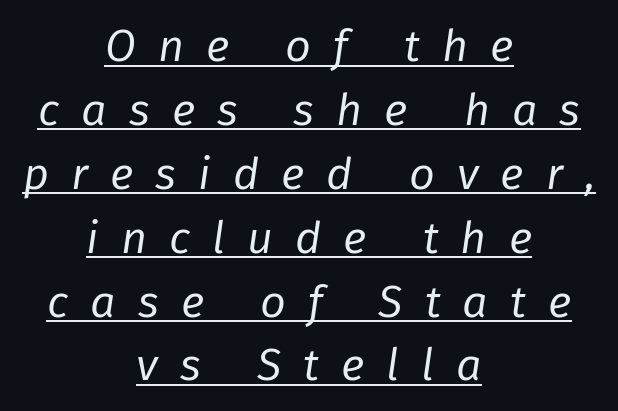
In CSS terms this would be text-align: center. A light-to-regular cut is what we see here. The face used here is proportionally spaced, like ordinary book or web type. The passage shown is underscored from start to finish. How are the letters spaced? Widely, with obvious added tracking. Evenly set lines give the paragraph a standard silhouette.
